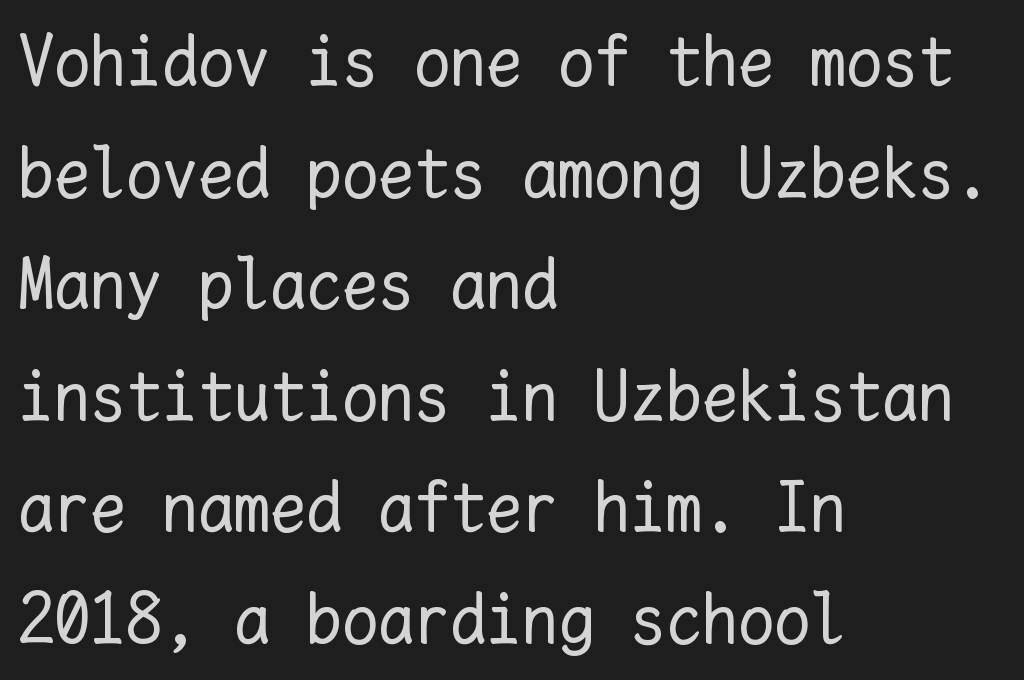
Tall strokes in this sample are plumb rather than angled. One-word summary of the alignment: left. Reading down the column, the eye jumps a familiar distance to each next line. The letters march in equal steps, a hallmark of fixed-pitch type. Spacing between characters is what you'd get straight out of the box. A light-to-regular cut is what we see here.
